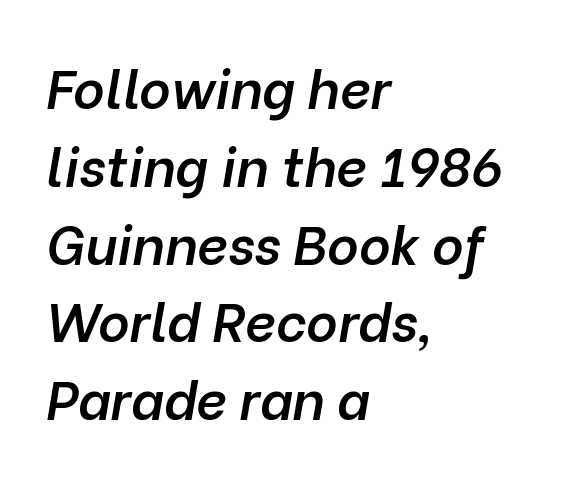
Spacing verdict: proportional, widths tailored to each character. Slant detected: the letters are inclined. A bare baseline throughout the passage. These lines keep a tight, regular rhythm from letter to letter.
